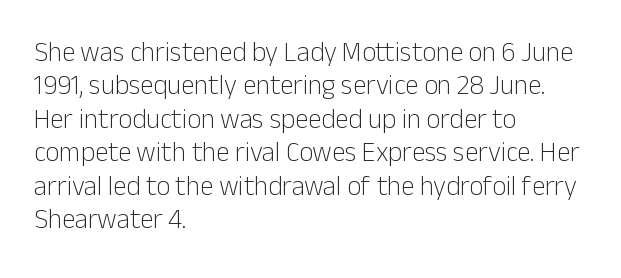
No letter is thick-stroked: the sample isn't bold. This rendering leaves character spacing at its baseline value. A bare baseline throughout the passage. Line beginnings align vertically; line endings do not. This sample uses an upright cut, with every glyph sitting square on the baseline.
